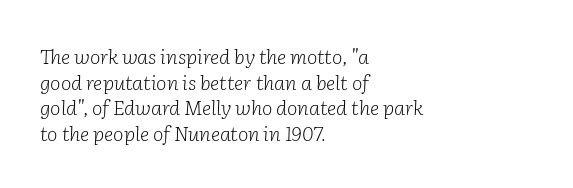
{"italic": "yes", "lean": "right", "slant_degrees": 2, "bold": "no", "underline": "no", "align": "left", "line_spacing": "normal", "line_spacing_ratio": 1.28, "letter_spacing": "normal", "letter_spacing_em": 0.0, "glyph_px": 20}
